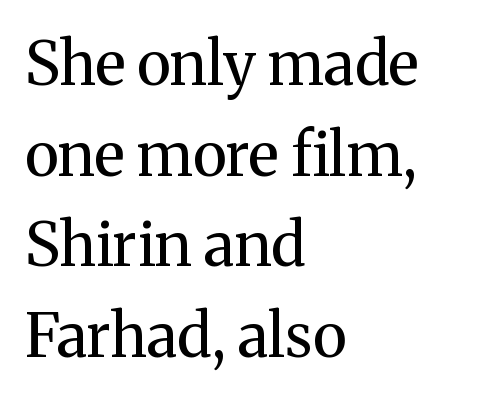
Q: Is the text bold? A: No.
Q: Is the text italic (slanted)? A: No, it is upright.
Q: Is the typeface a serif or a sans-serif typeface? A: Serif.
Q: Is the text underlined? A: No.
Q: How is the paragraph aligned? A: Left-aligned.
Q: Is the spacing between letters normal or unusually wide? A: Normal.
Q: Is the spacing between lines tight, normal or loose? A: Normal.
Q: Width (condensed, normal, or wide)? A: Normal.
Q: Stroke contrast? A: Medium.
Q: x-height? A: Medium.
Q: Monospaced? A: No.
